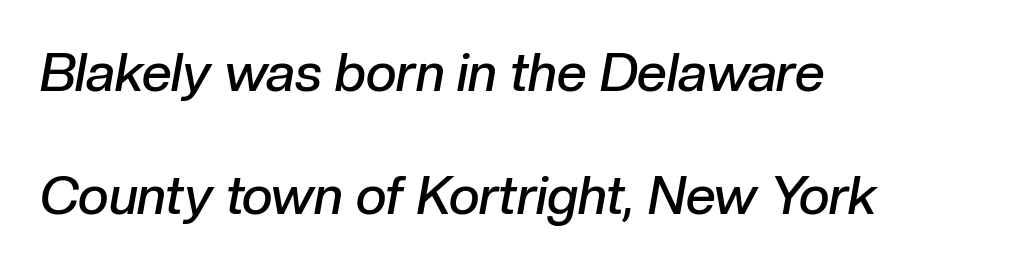
Lines of text with bare space underneath. Quick note: italic. The setting favours the left margin, as ordinary paragraphs usually do. The line texture is even and compact thanks to regular tracking.
